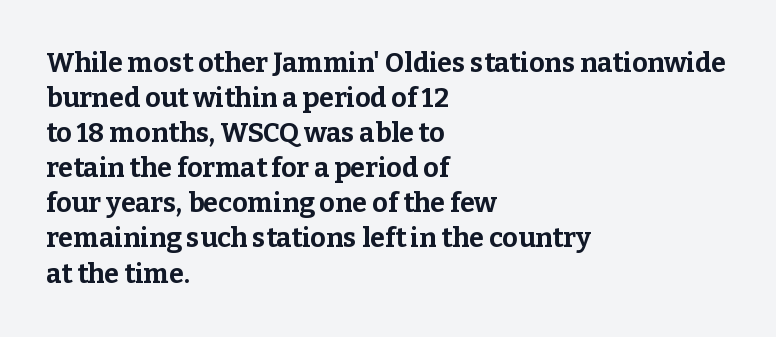
The image shows 27 px bold type, upright; set left-aligned, normal line spacing (1.3x), normal letter spacing, not underlined.
